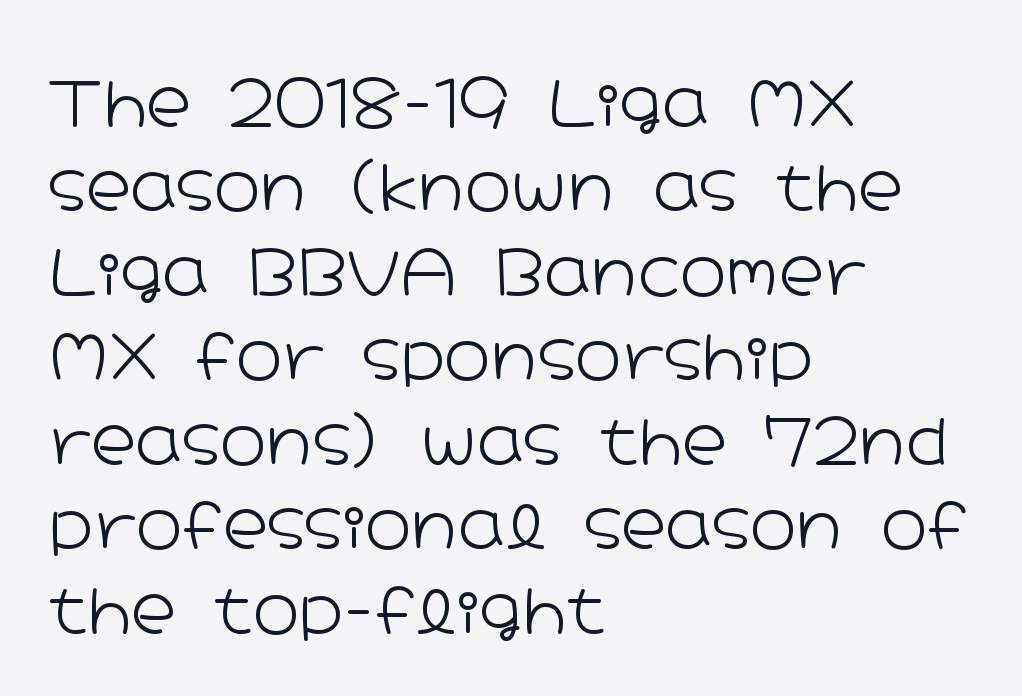
Looks like regular typesetting: each glyph gets only the width it needs. The text block is weighted toward the left margin, trailing off unevenly rightward. Students, note that the glyphs here touch the page at normal intervals. If you measured baseline to baseline, you'd find a middling distance.
